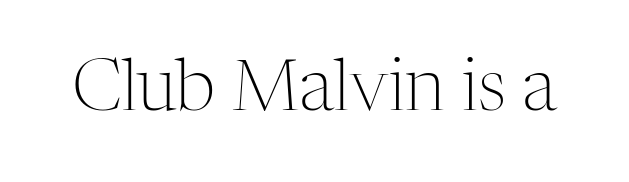
Nothing heavy about these letters — not bold at all. The letters advance in unequal steps, a hallmark of proportional type. Words appear dense and cohesive because spacing is normal. The passage shown is not underscored anywhere. The typeface chosen for these lines features serifs.
